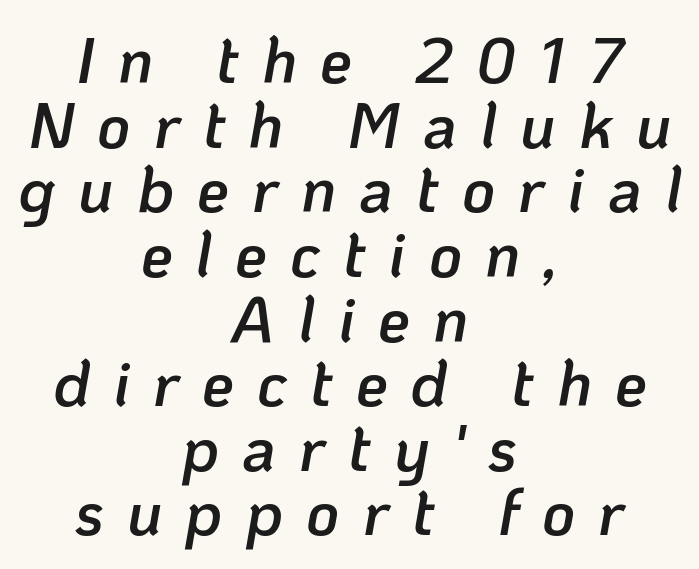
{"italic": "yes", "lean": "right", "slant_degrees": 10, "bold": "semi", "weight": "semibold", "width": "normal", "stroke_contrast": "low", "x_height": "medium", "monospaced": "no", "underline": "no", "align": "center", "line_spacing": "tight", "line_spacing_ratio": 1.01, "letter_spacing": "wide", "letter_spacing_em": 0.36, "glyph_px": 64}
